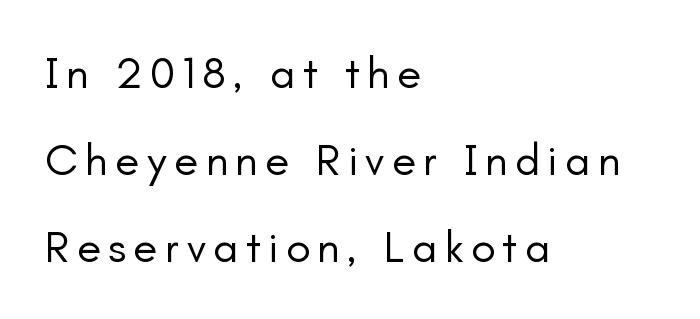
Q: Is the text bold? A: No.
Q: Is the text italic (slanted)? A: No, it is upright.
Q: Is the typeface a serif or a sans-serif typeface? A: Sans-serif.
Q: Is the text underlined? A: No.
Q: How is the paragraph aligned? A: Left-aligned.
Q: Is the spacing between lines tight, normal or loose? A: Loose.
Q: Width (condensed, normal, or wide)? A: Normal.
Q: Stroke contrast? A: Low.
Q: x-height? A: Small.
Q: Monospaced? A: No.
